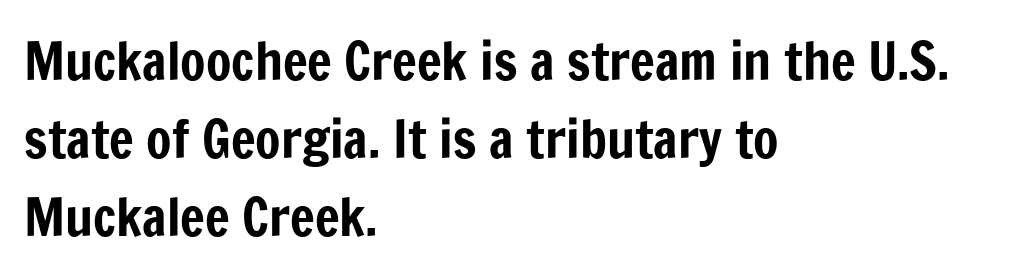
Spacing verdict: proportional, widths tailored to each character. Summary of vertical rhythm: regular, with standard interline spacing. The rendering keeps characters at their native spacing. The specimen reads as upright at a glance. A clean baseline with only descenders dipping below it.
